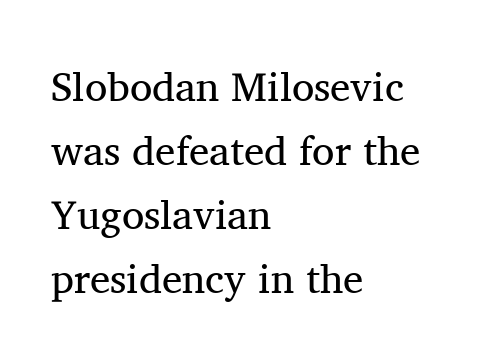
The lines sit at an ordinary, default distance from one another. The glyphs are unaccompanied by any horizontal stroke below them. The weight would be labelled regular, book, light, or lighter still. Do the characters align in a grid? No, the font is proportional. The type sits square on the baseline with zero lean. The rendering shows small feet on the letterforms — a serif design.
